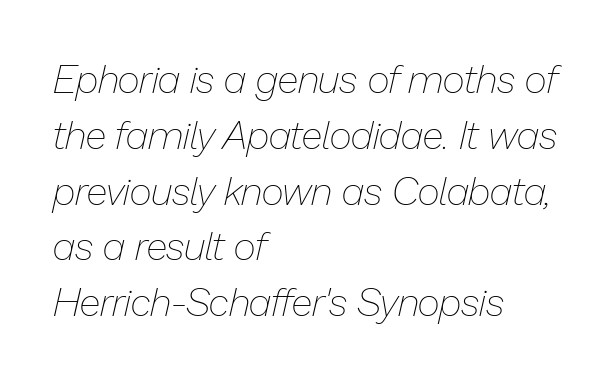
Honestly, there is no underline to notice here at all. The lettering tilts uniformly, giving the passage an italic look. In CSS terms this would be text-align: left. Summary of vertical rhythm: regular, with standard interline spacing. Character widths vary here, with narrow letters taking less room than wide ones.
